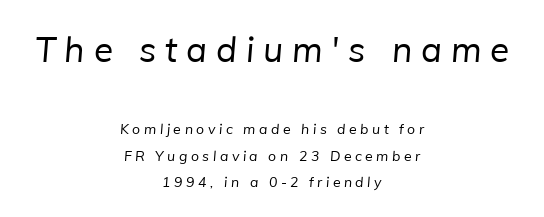
Honestly, the letter spacing is so wide it's the main thing you notice. Letters rest on an invisible, unmarked baseline. A quiet, ordinary-to-light weight characterises the typeface. The paragraph shown floats in the horizontal middle. Observe the absence of serifs on each vertical stroke in this sample. Typesetter's note — upper block bumped up in size, lower block left smaller.
